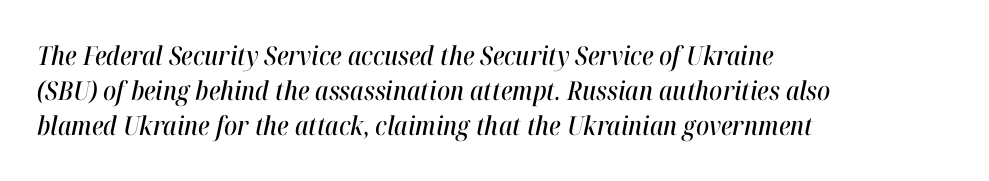
The image shows 26 px text type, italic (leaning right); set left-aligned, normal line spacing (1.35x), normal letter spacing, not underlined.
